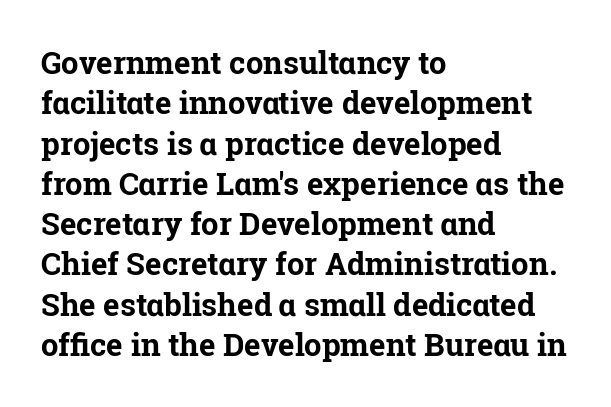
If you measured baseline to baseline, you'd find a middling distance. Here the designer chose a conventional face with non-uniform glyph widths. Weight check: bold — yes, fully. Honestly, the letter spacing is just normal — you wouldn't notice it. Examine the stroke ends and you'll spot serifs.
